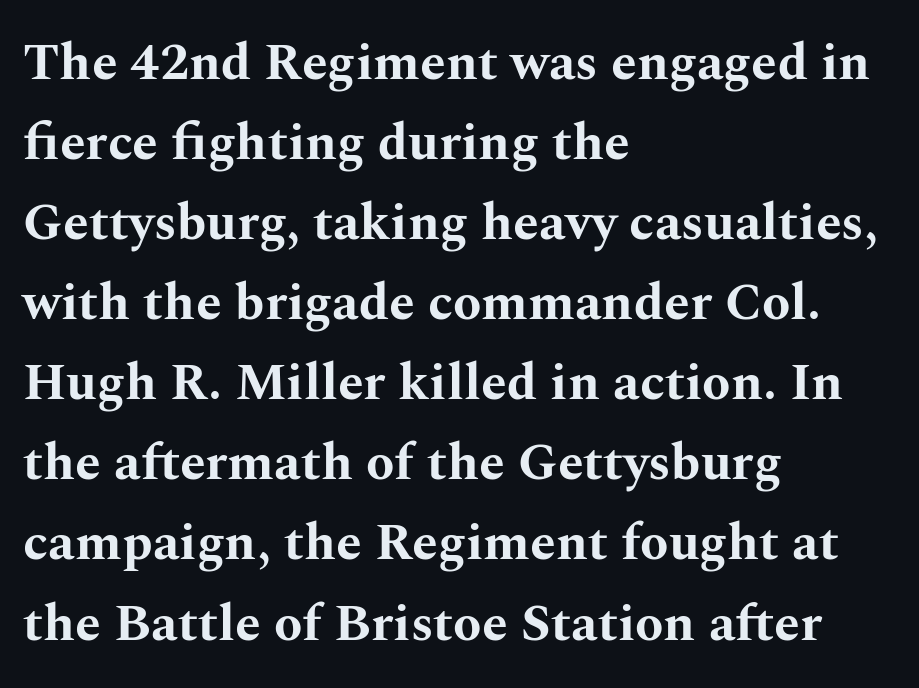
{"serif": "yes", "italic": "no", "bold": "yes", "weight": "bold", "width": "wide", "stroke_contrast": "medium", "x_height": "medium", "monospaced": "no", "underline": "no", "align": "left", "line_spacing": "normal", "line_spacing_ratio": 1.54, "letter_spacing": "normal", "letter_spacing_em": 0.0, "glyph_px": 52}
